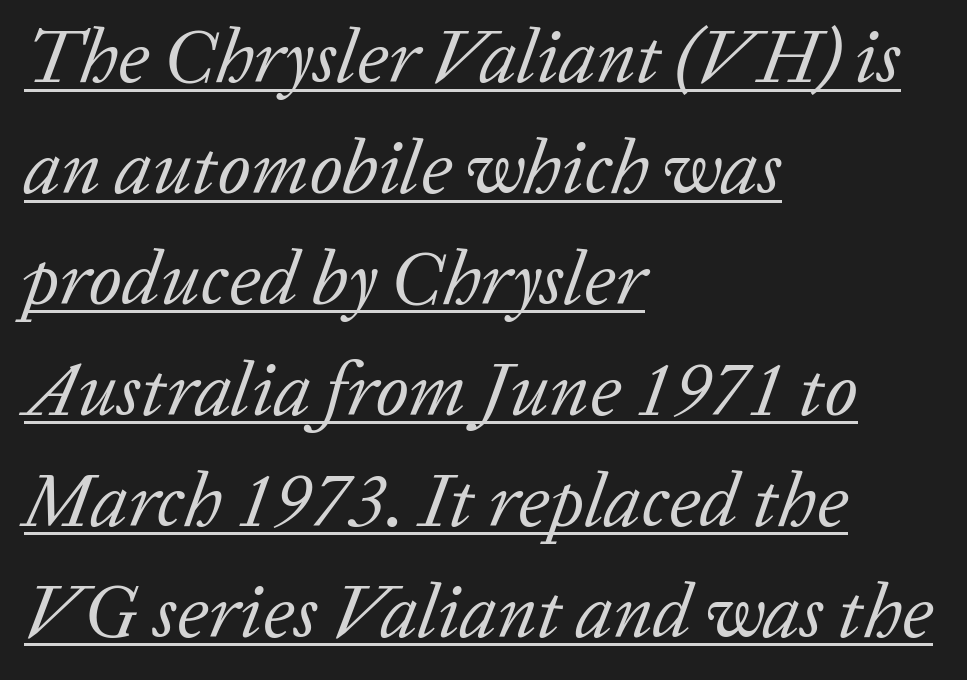
The specimen reads as italic at a glance. The passage shown stacks its lines at a standard gap. The rendered words wear a rule along their underside. Typographically, this falls in the serif category. The cut favours lightness, reaching ordinary text weight at its darkest.
